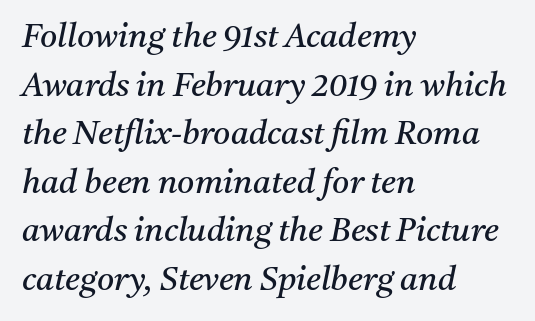
Q: Is the text bold? A: No.
Q: Is the text italic (slanted)? A: Yes, it leans right by about 11 degrees.
Q: Is the typeface a serif or a sans-serif typeface? A: Serif.
Q: Is the text underlined? A: No.
Q: How is the paragraph aligned? A: Left-aligned.
Q: Is the spacing between letters normal or unusually wide? A: Normal.
Q: Is the spacing between lines tight, normal or loose? A: Normal.
Q: Width (condensed, normal, or wide)? A: Normal.
Q: Stroke contrast? A: Medium.
Q: x-height? A: Medium.
Q: Monospaced? A: No.
